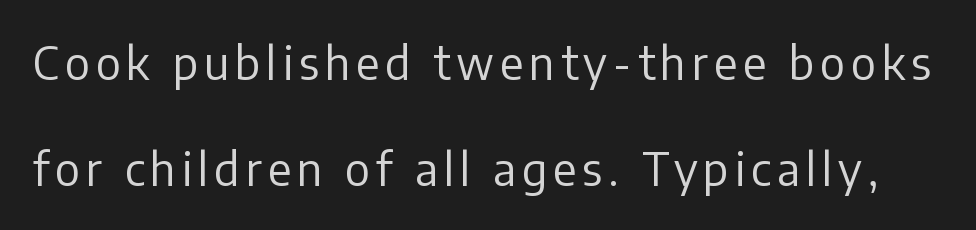
The image shows 45 px regular-weight sans-serif type, upright; set loose line spacing (2.36x), not underlined; low stroke contrast and a medium x-height.
